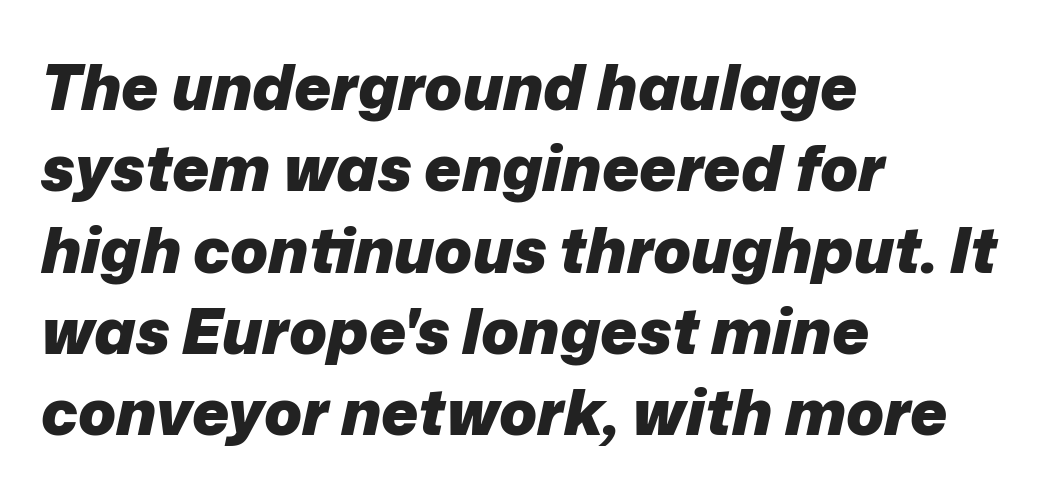
{"italic": "yes", "lean": "right", "slant_degrees": 12, "bold": "yes", "weight": "heavy", "width": "normal", "stroke_contrast": "low", "x_height": "medium", "monospaced": "no", "underline": "no", "align": "left", "line_spacing": "normal", "line_spacing_ratio": 1.29, "letter_spacing": "normal", "letter_spacing_em": 0.0, "glyph_px": 63}
